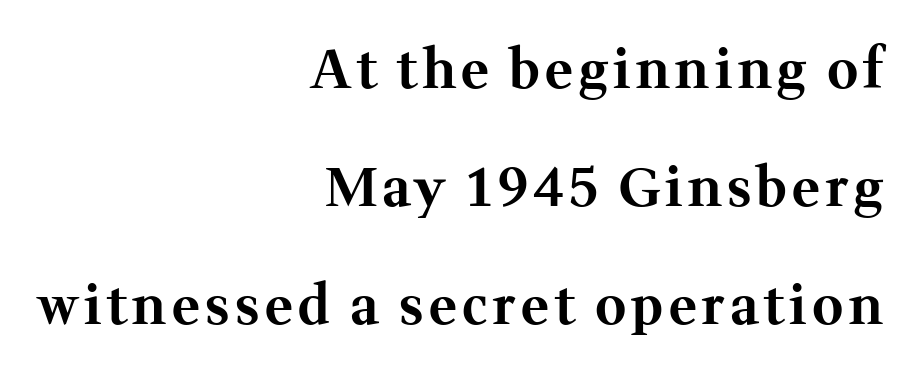
{"serif": "yes", "italic": "no", "bold": "yes", "weight": "bold", "width": "normal", "stroke_contrast": "medium", "x_height": "medium", "monospaced": "no", "underline": "no", "align": "right", "line_spacing": "loose", "line_spacing_ratio": 2.23, "glyph_px": 53}
